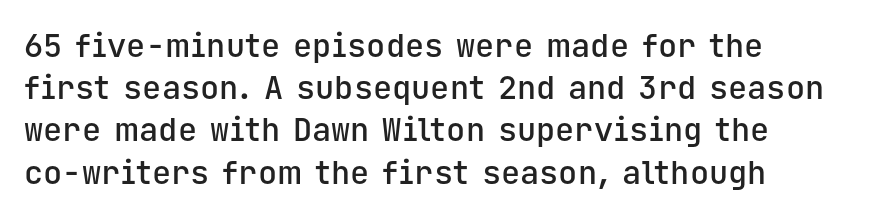
Unlike a traditional serif, this face leaves its strokes unadorned. Is this a fixed-width face? Yes — each glyph sits in an identical cell. Glyph-to-glyph distance matches everyday printed text. Leading matches the norm, producing a regular column.
